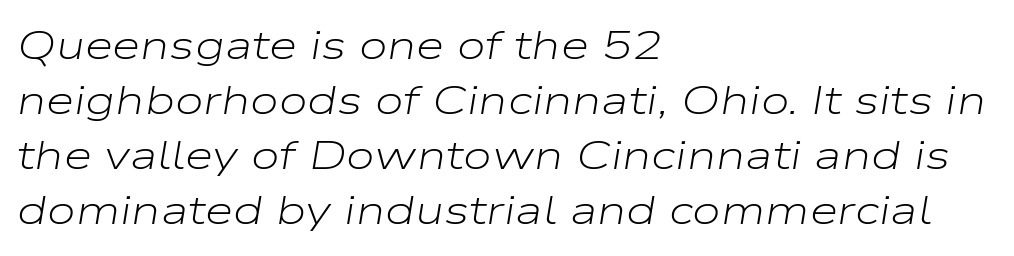
{"italic": "yes", "lean": "right", "slant_degrees": 9, "bold": "no", "weight": "light", "width": "wide", "stroke_contrast": "low", "x_height": "medium", "monospaced": "no", "underline": "no", "align": "left", "line_spacing": "normal", "line_spacing_ratio": 1.34, "letter_spacing": "normal", "letter_spacing_em": 0.0, "glyph_px": 41}
